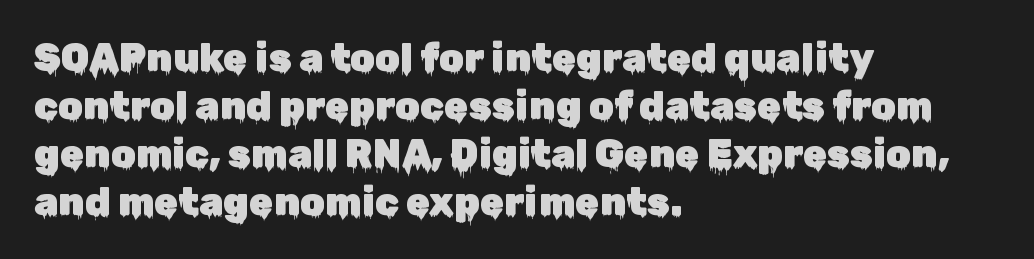
This rendering leaves character spacing at its baseline value. The passage shown is typed in a proportional face where columns would drift. The rendering shows plain stroke endings on the letterforms — a sans-serif design. The letters stand upright; this is a roman face. Horizontally, the lines are justified to the leading edge only.
